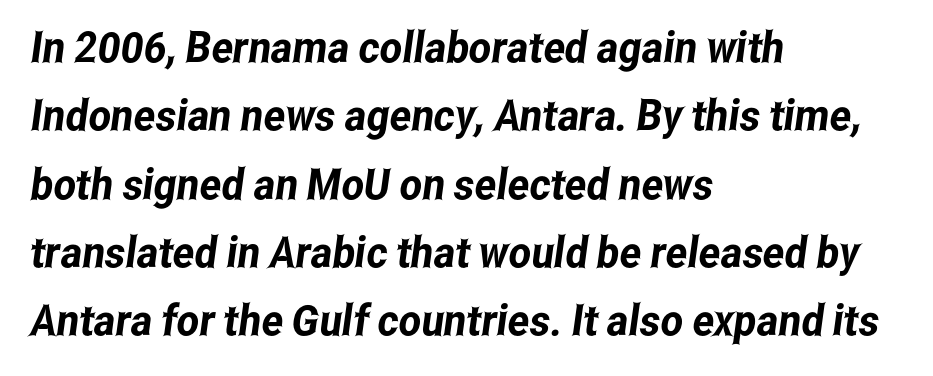
The image shows 43 px condensed sans-serif type; set left-aligned, normal line spacing (1.59x), normal letter spacing, not underlined; low stroke contrast and a medium x-height.
